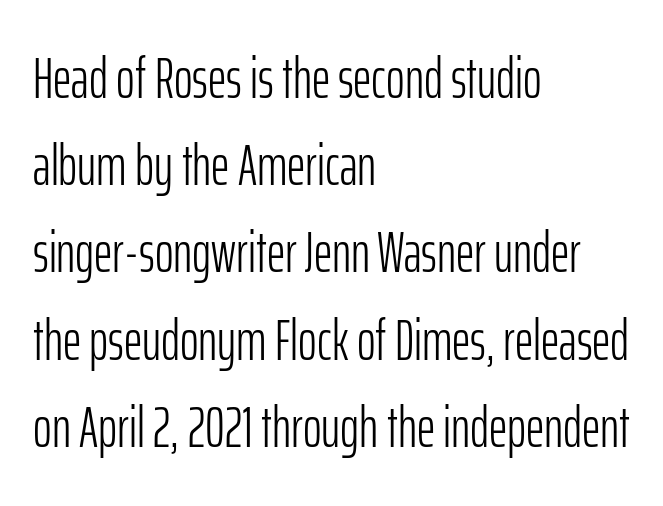
Q: Is the text bold? A: No.
Q: Is the text italic (slanted)? A: No, it is upright.
Q: Is the typeface a serif or a sans-serif typeface? A: Sans-serif.
Q: Is the text underlined? A: No.
Q: How is the paragraph aligned? A: Left-aligned.
Q: Is the spacing between letters normal or unusually wide? A: Normal.
Q: Is the spacing between lines tight, normal or loose? A: Normal.
Q: Width (condensed, normal, or wide)? A: Condensed.
Q: Stroke contrast? A: Low.
Q: x-height? A: Medium.
Q: Monospaced? A: No.
